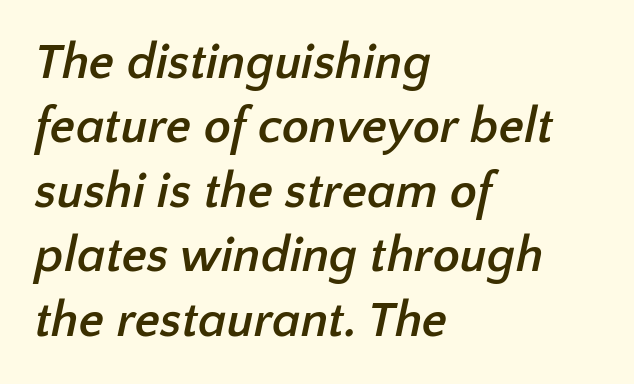
The image shows 50 px semibold sans-serif type; set left-aligned, normal line spacing (1.29x), normal letter spacing, not underlined; low stroke contrast and a medium x-height.
